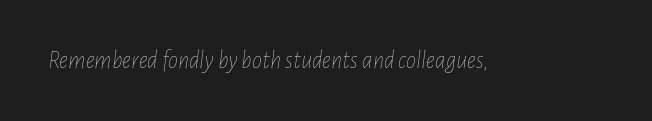
The image shows 25 px text type, italic (leaning right); set normal letter spacing, not underlined.
